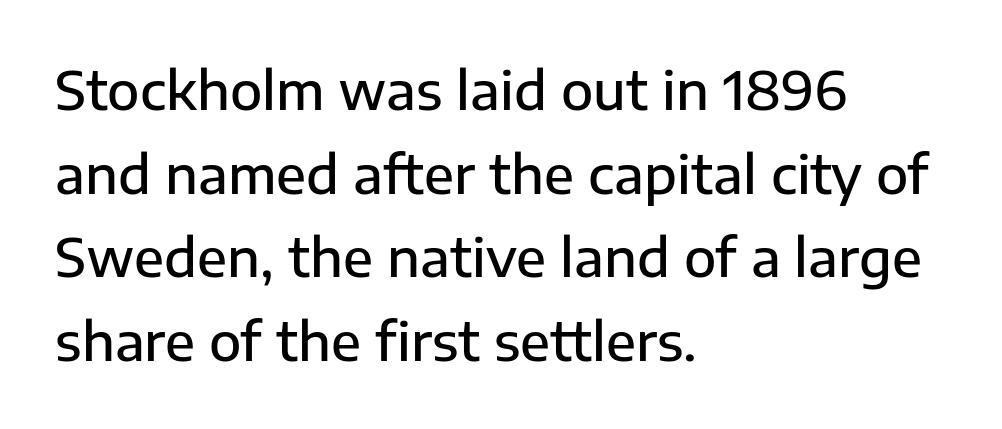
{"serif": "no", "italic": "no", "bold": "semi", "weight": "semibold", "width": "normal", "stroke_contrast": "low", "x_height": "medium", "monospaced": "no", "underline": "no", "align": "left", "line_spacing": "normal", "line_spacing_ratio": 1.58, "letter_spacing": "normal", "letter_spacing_em": 0.0, "glyph_px": 53}
